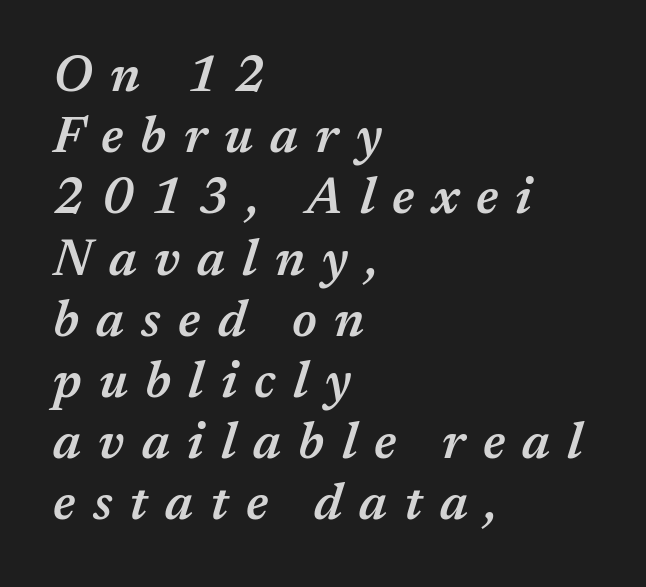
{"italic": "yes", "lean": "right", "slant_degrees": 17, "bold": "semi", "weight": "semibold", "width": "normal", "stroke_contrast": "medium", "x_height": "medium", "monospaced": "no", "underline": "no", "align": "left", "line_spacing_ratio": 1.2, "letter_spacing": "wide", "letter_spacing_em": 0.34, "glyph_px": 51}
